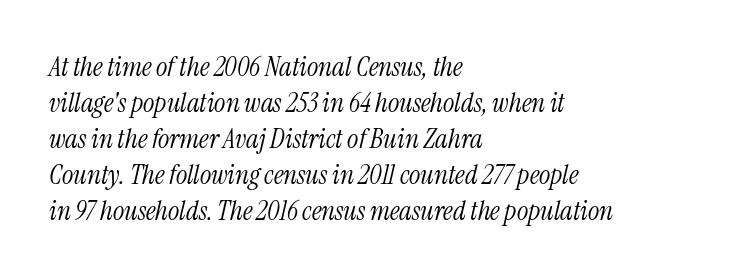
Q: Is the text bold? A: No.
Q: Is the text italic (slanted)? A: Yes, it leans right by about 13 degrees.
Q: Is the text underlined? A: No.
Q: How is the paragraph aligned? A: Left-aligned.
Q: Is the spacing between letters normal or unusually wide? A: Normal.
Q: Is the spacing between lines tight, normal or loose? A: Normal.
